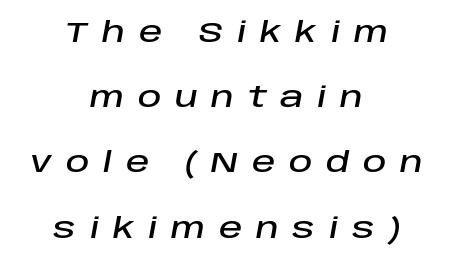
{"italic": "yes", "lean": "right", "slant_degrees": 10, "width": "normal", "stroke_contrast": "low", "x_height": "large", "monospaced": "no", "underline": "no", "align": "center", "line_spacing": "loose", "line_spacing_ratio": 2.25, "letter_spacing": "wide", "letter_spacing_em": 0.47, "glyph_px": 29}
